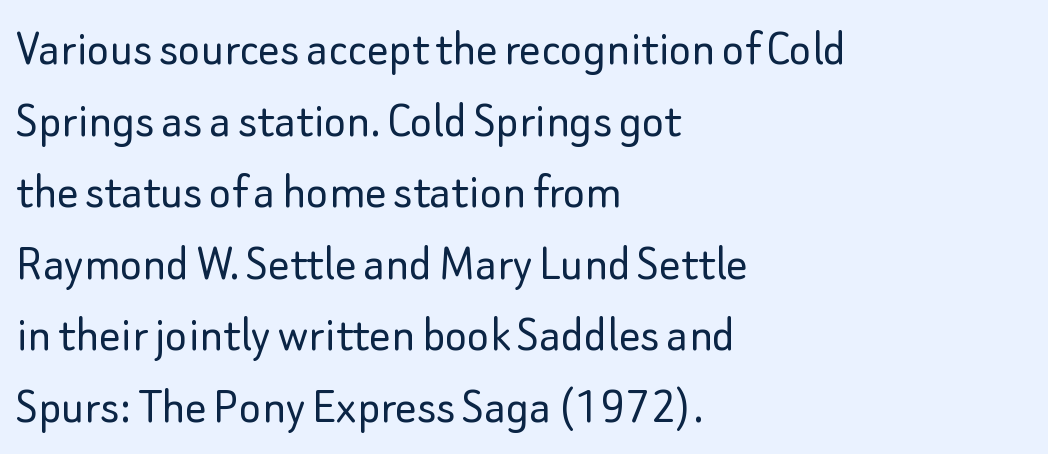
{"serif": "no", "italic": "no", "bold": "no", "weight": "light", "width": "normal", "stroke_contrast": "low", "x_height": "small", "monospaced": "no", "underline": "no", "align": "left", "line_spacing": "normal", "line_spacing_ratio": 1.35, "letter_spacing": "normal", "letter_spacing_em": 0.0, "glyph_px": 53}
